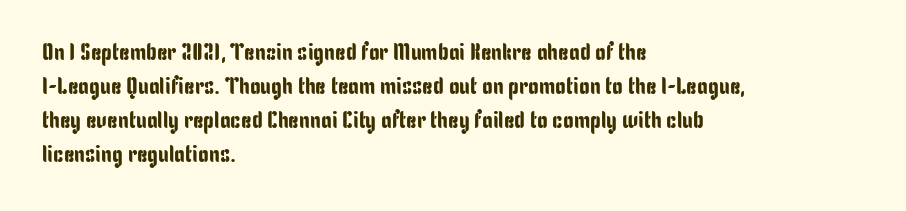
The image shows 24 px text type, upright; set left-aligned, normal line spacing (1.42x), normal letter spacing, not underlined.
